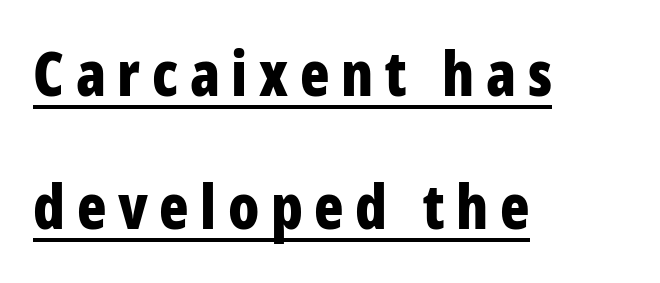
{"serif": "no", "italic": "no", "bold": "yes", "weight": "bold", "width": "condensed", "stroke_contrast": "low", "x_height": "large", "monospaced": "no", "underline": "yes", "align": "left", "line_spacing": "loose", "line_spacing_ratio": 2.18, "glyph_px": 61}
